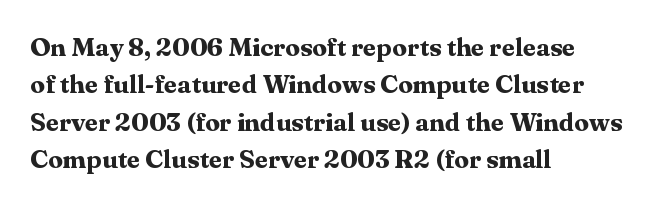
The image shows 26 px bold type, upright; set left-aligned, normal line spacing (1.44x), normal letter spacing, not underlined.
